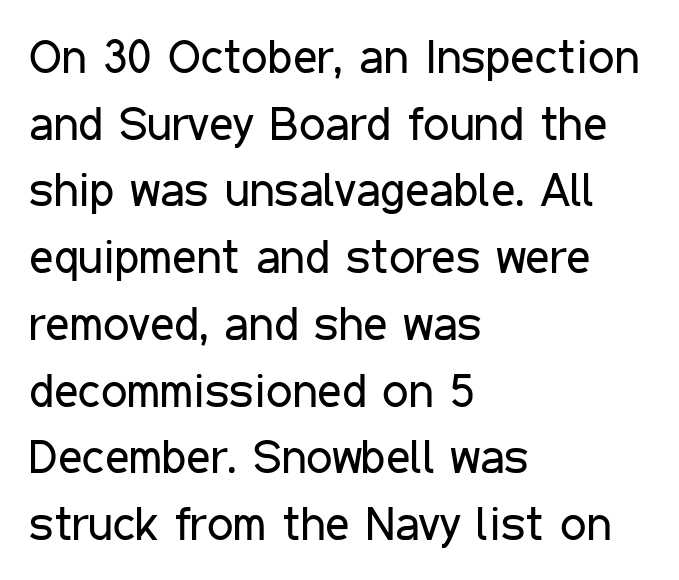
Q: Is the text bold? A: No.
Q: Is the text italic (slanted)? A: No, it is upright.
Q: Is the typeface a serif or a sans-serif typeface? A: Sans-serif.
Q: Is the text underlined? A: No.
Q: How is the paragraph aligned? A: Left-aligned.
Q: Is the spacing between letters normal or unusually wide? A: Normal.
Q: Is the spacing between lines tight, normal or loose? A: Normal.
Q: Width (condensed, normal, or wide)? A: Condensed.
Q: Stroke contrast? A: Low.
Q: x-height? A: Medium.
Q: Monospaced? A: No.
